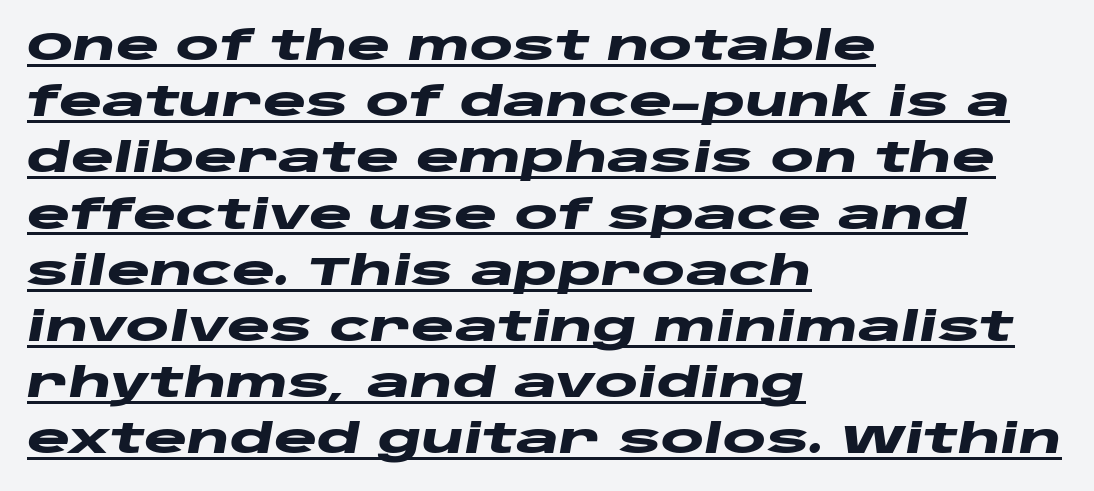
The image shows 41 px heavy, wide type, italic (leaning right); set left-aligned, normal line spacing (1.37x), normal letter spacing, underlined; low stroke contrast and a large x-height.
